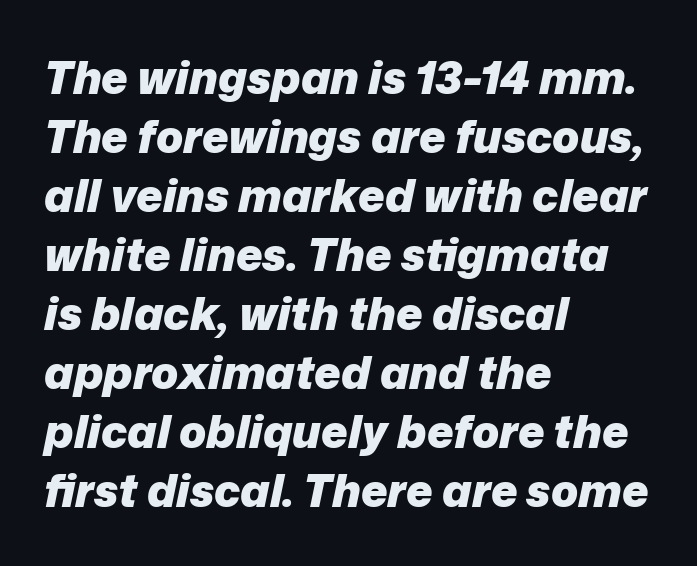
{"italic": "yes", "lean": "right", "slant_degrees": 12, "bold": "yes", "weight": "heavy", "width": "normal", "stroke_contrast": "low", "x_height": "medium", "monospaced": "no", "underline": "no", "align": "left", "line_spacing": "normal", "line_spacing_ratio": 1.31, "letter_spacing": "normal", "letter_spacing_em": 0.0, "glyph_px": 45}
